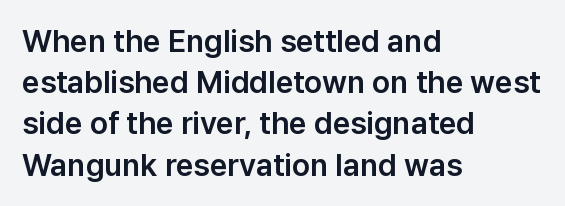
The image shows 31 px sans-serif type, upright; set left-aligned, normal line spacing (1.33x), normal letter spacing, not underlined; low stroke contrast and a medium x-height.
